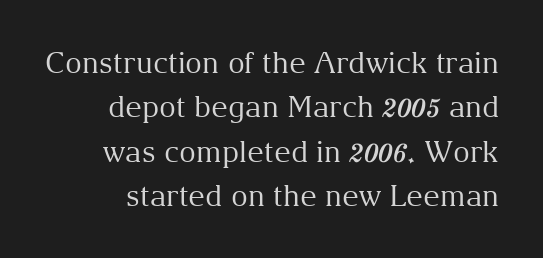
These lines are composed in type with serifs. Letters have the restrained weight of plain body copy at most. The letters stand upright; this is a roman face. A typesetter would call this leading conventional body-copy spacing.
